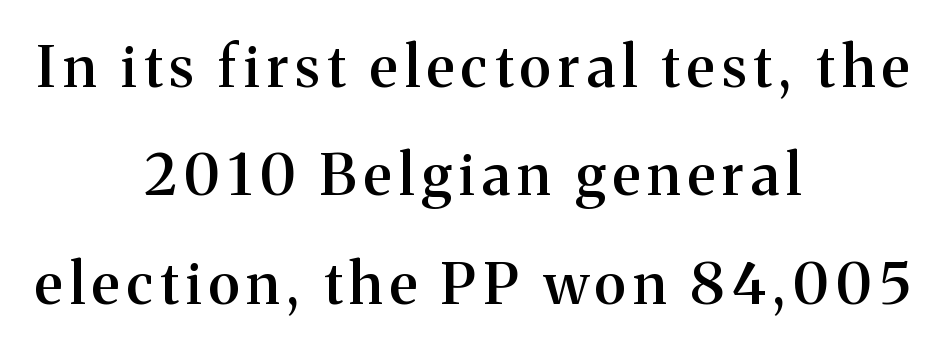
{"serif": "yes", "italic": "no", "bold": "semi", "weight": "semibold", "width": "normal", "stroke_contrast": "medium", "x_height": "medium", "monospaced": "no", "underline": "no", "align": "center", "line_spacing": "loose", "line_spacing_ratio": 1.9, "glyph_px": 57}
